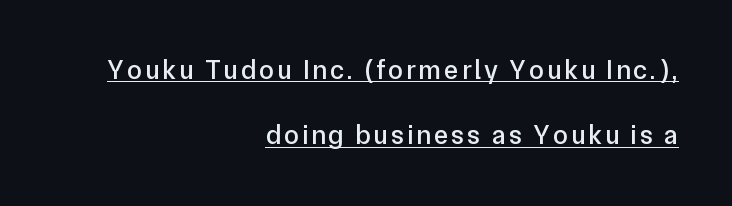
The image shows 27 px text type, upright; set right-aligned, loose line spacing (2.42x), underlined.
